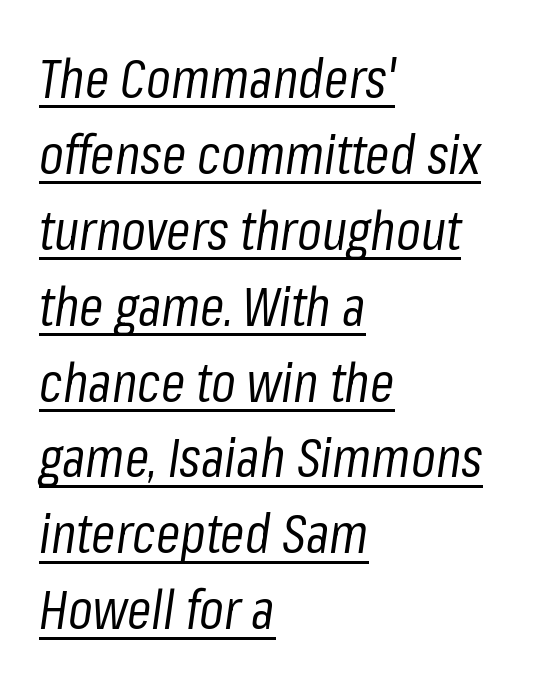
In CSS terms this would be text-align: left. Every character sits at an angle, as italics do. The tracking reads as untouched default to a designer's eye. Spacing verdict: proportional, widths tailored to each character. Evenly set lines give the paragraph a standard silhouette.
